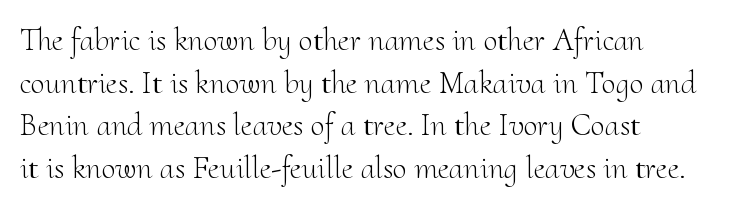
The image shows 32 px light serif type, upright; set left-aligned, normal line spacing (1.33x), normal letter spacing, not underlined; medium stroke contrast and a small x-height.
